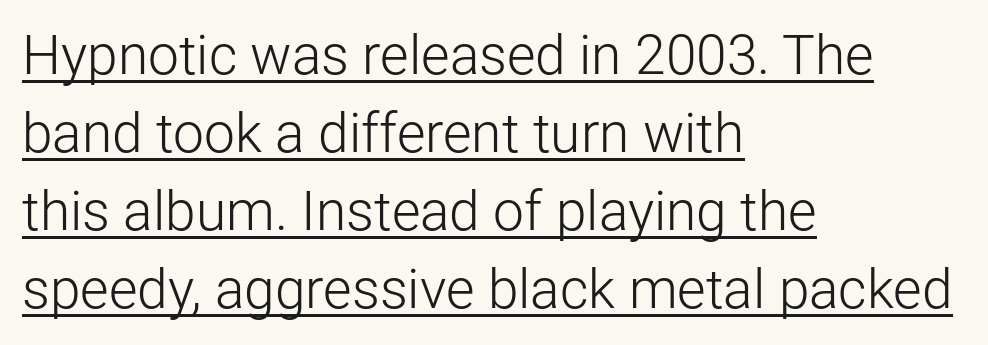
{"serif": "no", "italic": "no", "bold": "no", "weight": "light", "width": "normal", "stroke_contrast": "low", "x_height": "medium", "monospaced": "no", "underline": "yes", "align": "left", "line_spacing": "normal", "line_spacing_ratio": 1.42, "letter_spacing": "normal", "letter_spacing_em": 0.0, "glyph_px": 55}
